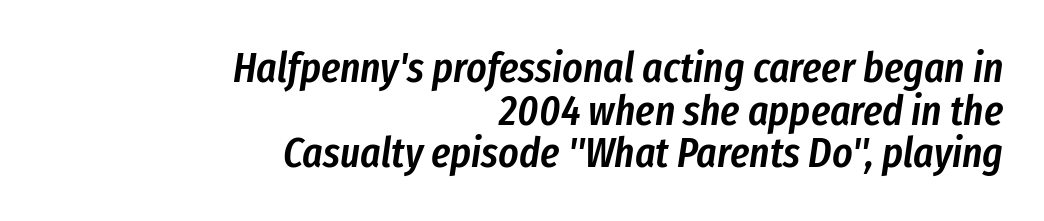
Q: Is the text bold? A: Semi-bold.
Q: Is the text italic (slanted)? A: Yes, it leans right by about 8 degrees.
Q: Is the text underlined? A: No.
Q: How is the paragraph aligned? A: Right-aligned.
Q: Is the spacing between letters normal or unusually wide? A: Normal.
Q: Is the spacing between lines tight, normal or loose? A: Tight.
Q: Width (condensed, normal, or wide)? A: Condensed.
Q: Stroke contrast? A: Low.
Q: x-height? A: Medium.
Q: Monospaced? A: No.
